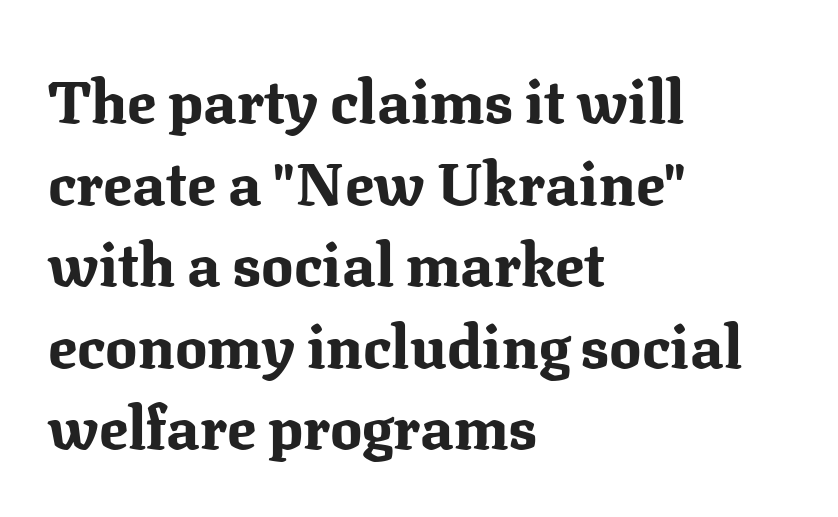
Students, observe: this is what conventionally led text looks like. Ascenders rise straight up at ninety degrees. The passage shown is typeset with a serif family. The paragraph has a hard left edge and a soft right edge. Compared with typical body copy, the letter spacing here is the same.
